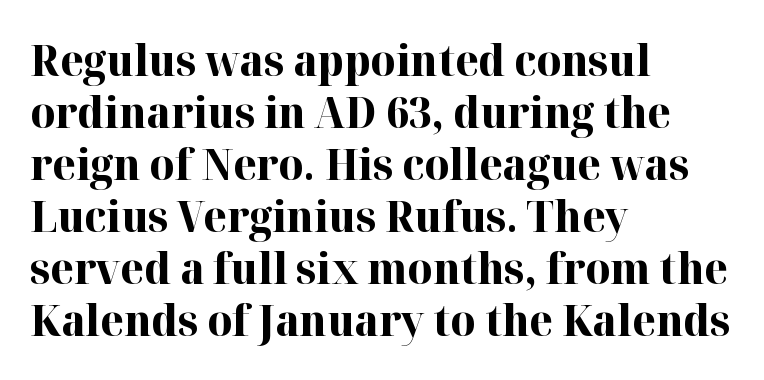
The image shows 43 px bold serif type, upright; set left-aligned, line spacing 1.21x, normal letter spacing, not underlined; high stroke contrast and a medium x-height.
